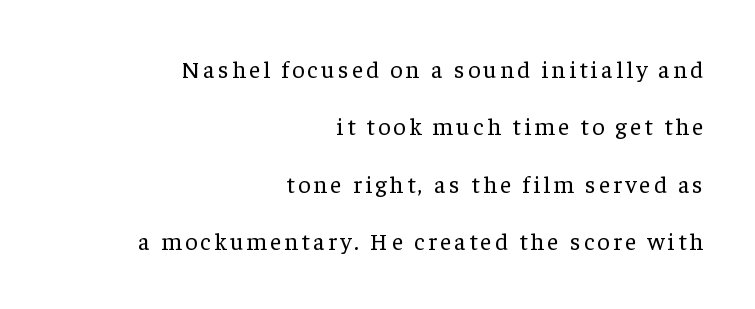
The image shows 24 px text type, upright; set right-aligned, loose line spacing (2.39x), not underlined.
